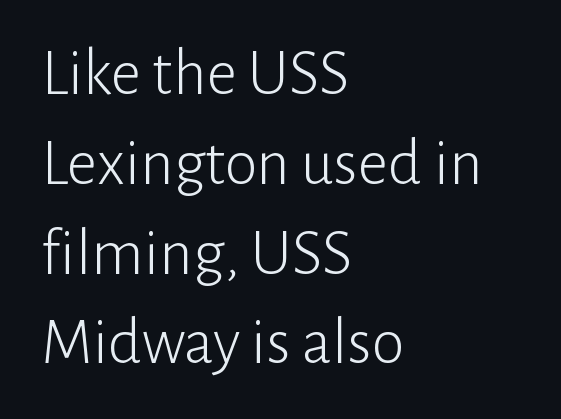
{"serif": "no", "italic": "no", "bold": "no", "weight": "light", "width": "normal", "stroke_contrast": "low", "x_height": "medium", "monospaced": "no", "underline": "no", "align": "left", "line_spacing": "normal", "line_spacing_ratio": 1.36, "letter_spacing": "normal", "letter_spacing_em": 0.0, "glyph_px": 66}
